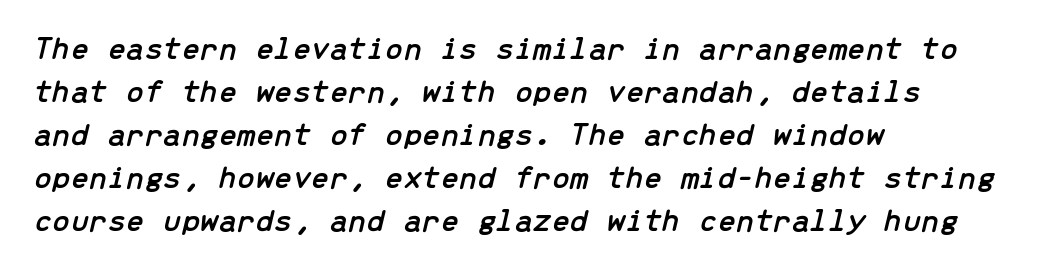
The image shows 33 px text type, italic (leaning right), monospaced; set left-aligned, normal line spacing (1.3x), normal letter spacing, not underlined; low stroke contrast and a medium x-height.
